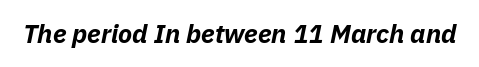
The image shows 26 px bold type, italic (leaning right); set normal letter spacing, not underlined.
